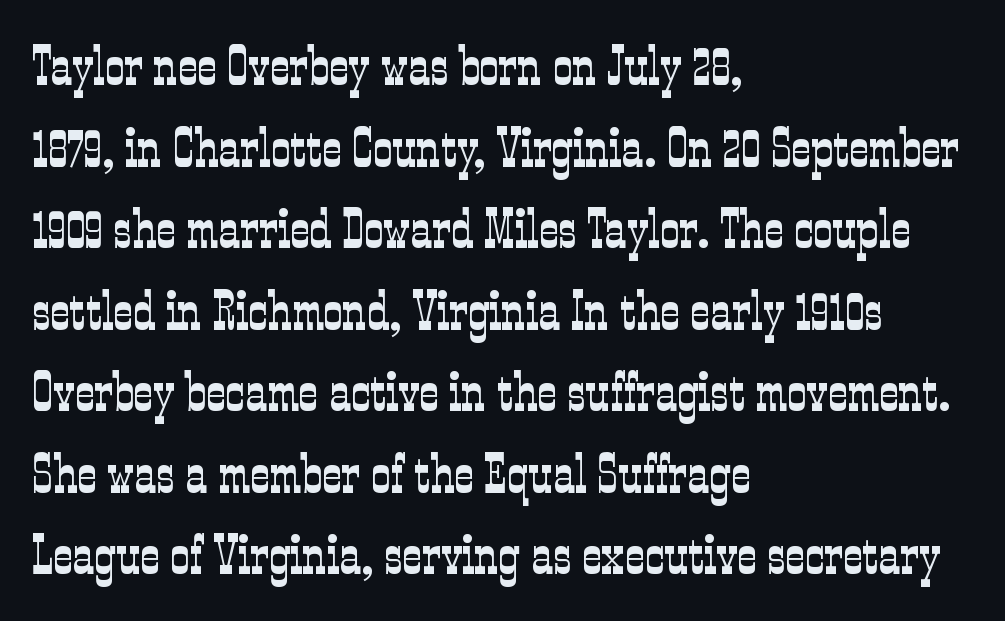
{"serif": "yes", "italic": "no", "bold": "no", "weight": "light", "width": "condensed", "stroke_contrast": "low", "x_height": "medium", "monospaced": "no", "underline": "no", "align": "left", "line_spacing": "normal", "line_spacing_ratio": 1.51, "letter_spacing": "normal", "letter_spacing_em": 0.0, "glyph_px": 54}
